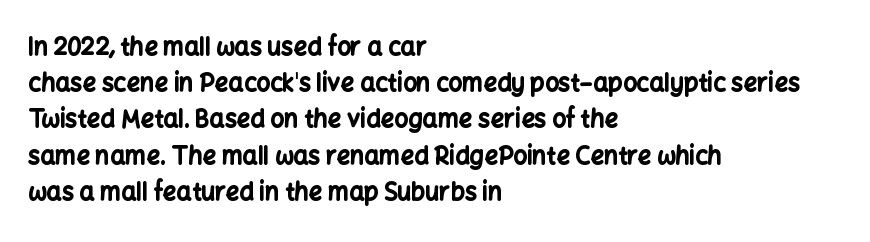
The vertical gap from one line to the next is medium. In terms of posture, this sample is upright. Look at the stroke-to-counter ratio: heavy, a bold. Clear beneath every line of the passage. Casual observation: everything's shoved over to the left. You could call the tracking neutral — neither tight nor loose.
